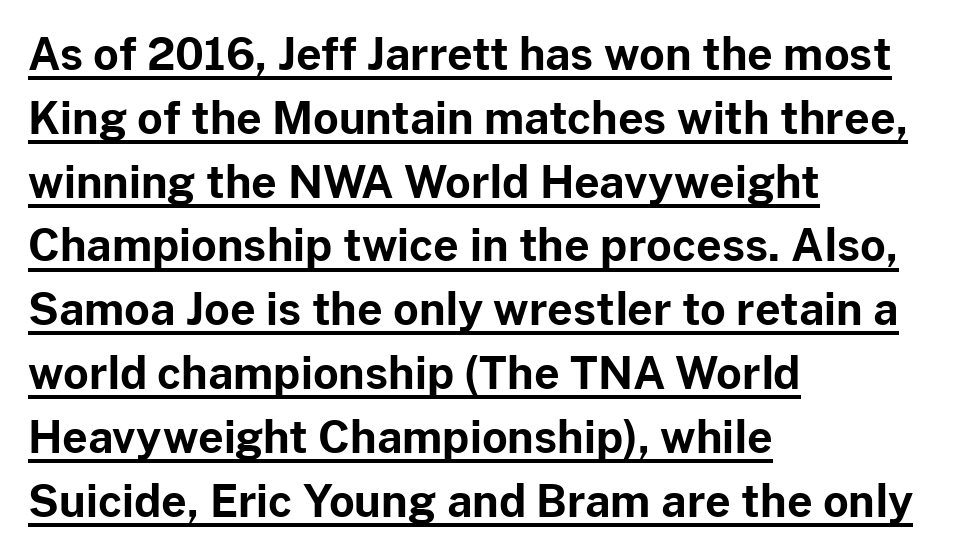
Does a line run under the words? Yes, clearly. This is roman type, the default non-slanted kind. Line spacing here is normal. Where is the straight margin? On the left.
